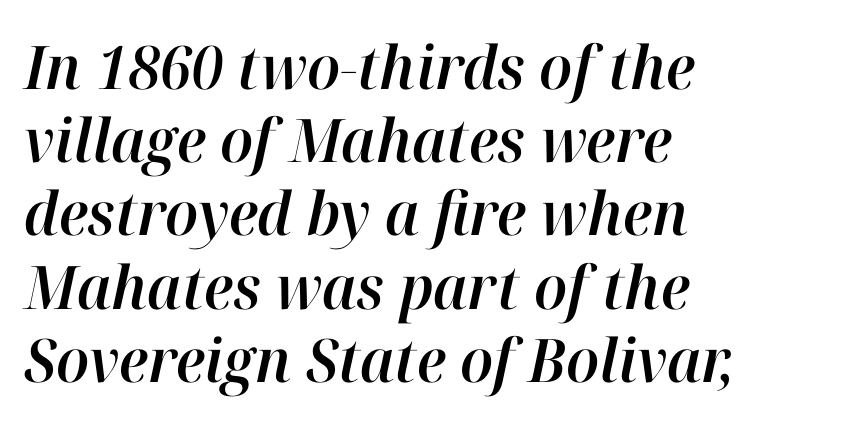
{"italic": "yes", "lean": "right", "slant_degrees": 12, "width": "normal", "stroke_contrast": "high", "x_height": "medium", "monospaced": "no", "underline": "no", "align": "left", "line_spacing_ratio": 1.22, "letter_spacing": "normal", "letter_spacing_em": 0.0, "glyph_px": 60}
